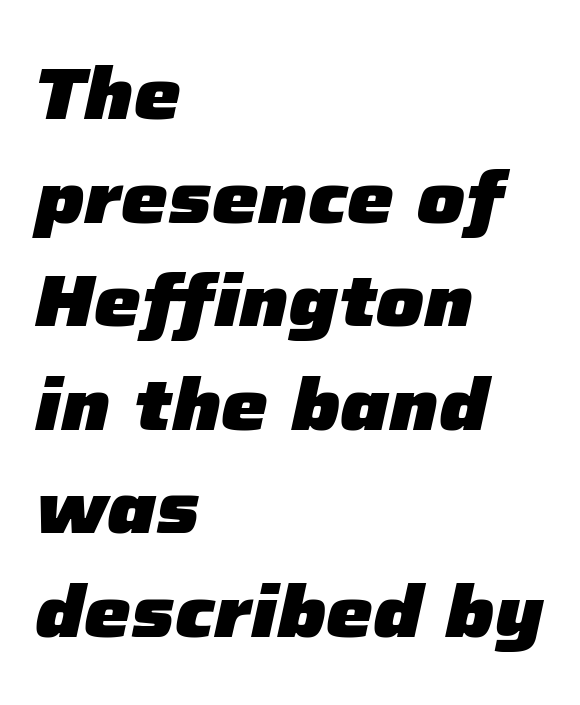
A typesetter would call this proportional, since set widths differ per character. Left-aligned paragraph, ragged on the right. Descender tails drop into unmarked territory. There's an unmistakable incline to the writing here.
